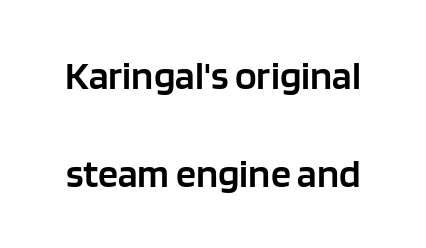
{"serif": "no", "italic": "no", "bold": "semi", "weight": "semibold", "width": "normal", "stroke_contrast": "low", "x_height": "large", "monospaced": "no", "underline": "no", "line_spacing": "loose", "line_spacing_ratio": 2.46, "letter_spacing": "normal", "letter_spacing_em": 0.0, "glyph_px": 40}
